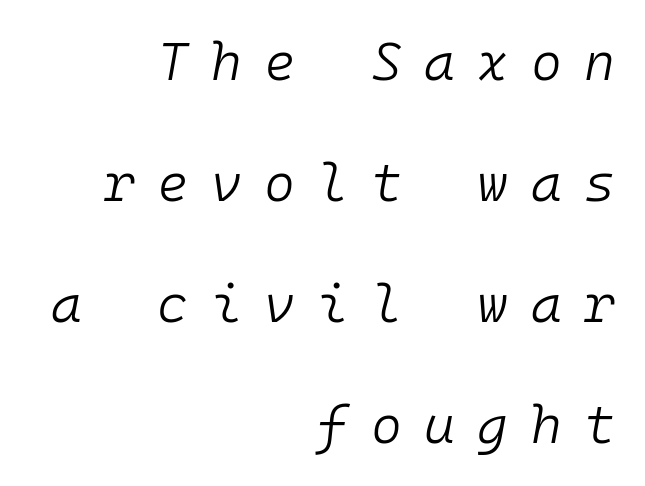
{"italic": "yes", "lean": "right", "slant_degrees": 10, "bold": "no", "weight": "light", "width": "normal", "stroke_contrast": "low", "x_height": "medium", "monospaced": "yes", "underline": "no", "align": "right", "line_spacing": "loose", "line_spacing_ratio": 2.28, "letter_spacing": "wide", "letter_spacing_em": 0.42, "glyph_px": 53}
